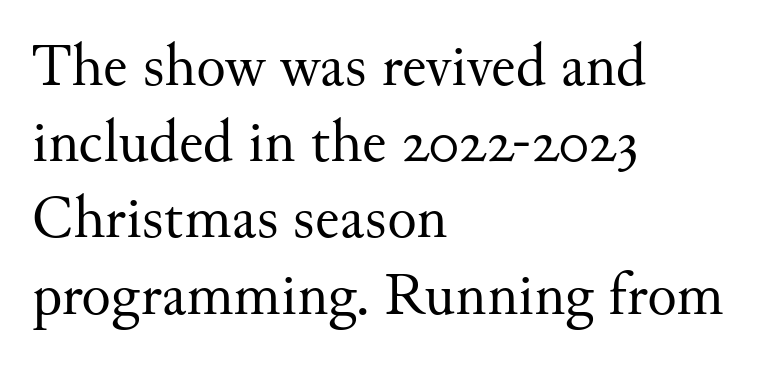
Q: Is the text bold? A: No.
Q: Is the text italic (slanted)? A: No, it is upright.
Q: Is the typeface a serif or a sans-serif typeface? A: Serif.
Q: Is the text underlined? A: No.
Q: How is the paragraph aligned? A: Left-aligned.
Q: Is the spacing between letters normal or unusually wide? A: Normal.
Q: Is the spacing between lines tight, normal or loose? A: Normal.
Q: Width (condensed, normal, or wide)? A: Normal.
Q: Stroke contrast? A: Medium.
Q: x-height? A: Small.
Q: Monospaced? A: No.
